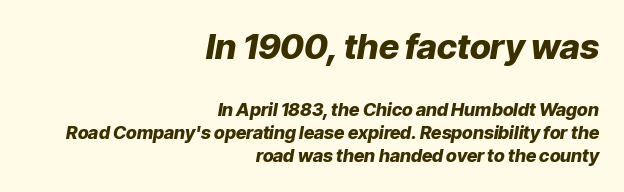
{"italic": "yes", "lean": "right", "slant_degrees": 9, "bold": "yes", "weight": "heavy", "width": "normal", "stroke_contrast": "low", "x_height": "medium", "monospaced": "no", "underline": "no", "align": "right", "line_spacing": "normal", "line_spacing_ratio": 1.28, "letter_spacing": "normal", "letter_spacing_em": 0.0, "larger_block": "first", "size_ratio": 1.94, "glyph_px": 35}
